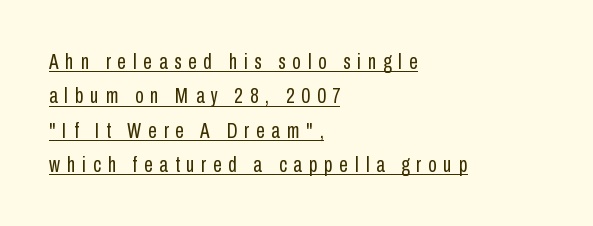
In CSS terms this would be text-align: left. Notice how a bar underscores the lettering throughout. Upright lettering throughout. Glyph-to-glyph distance is far greater than everyday printed text. Think standard paragraph weight, or any step lighter than that.
